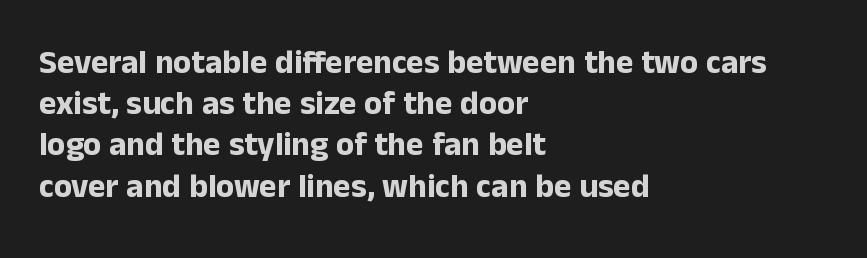
If you measured baseline to baseline, you'd find a middling distance. Each glyph is drawn with heavy, bold strokes. Varying glyph widths throughout — classic text-font behaviour. Leftover space on each line is placed entirely after the last word. Designer's note — italics off, roman on. Rule under the text: the space is simply empty.
